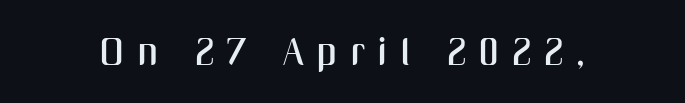
Q: Is the text italic (slanted)? A: No, it is upright.
Q: Is the typeface a serif or a sans-serif typeface? A: Sans-serif.
Q: Is the text underlined? A: No.
Q: Is the spacing between letters normal or unusually wide? A: Unusually wide.
Q: Width (condensed, normal, or wide)? A: Condensed.
Q: Stroke contrast? A: Medium.
Q: x-height? A: Medium.
Q: Monospaced? A: No.
